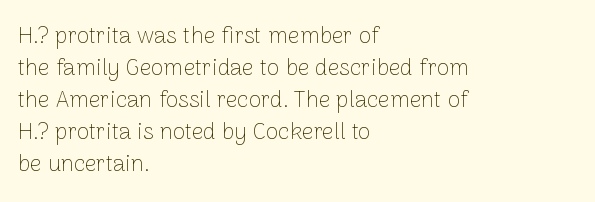
The image shows 23 px text type, upright; set left-aligned, normal line spacing (1.39x), normal letter spacing, not underlined.
